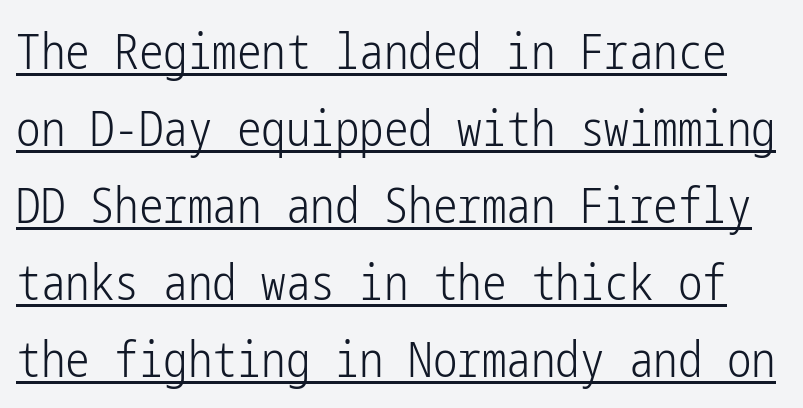
Vertically, the passage feels balanced, rows spaced as you'd expect. The typeface has the unassuming heft of standard copy or less. Glance below the letters and you will spot a drawn line. Does the type have serifs? No, each stem ends abruptly. Words appear dense and cohesive because spacing is normal.
